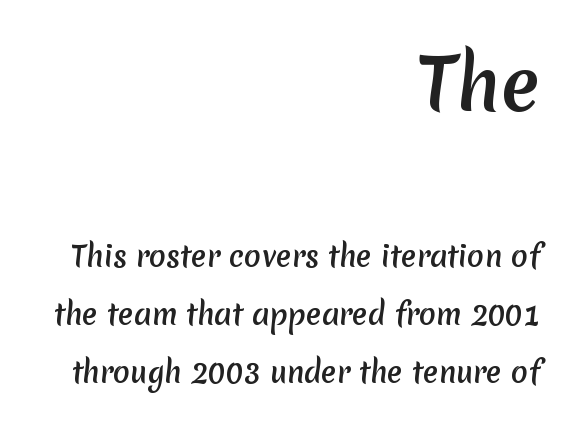
Q: Is the typeface a serif or a sans-serif typeface? A: Sans-serif.
Q: Is the text underlined? A: No.
Q: How is the paragraph aligned? A: Right-aligned.
Q: Is the spacing between letters normal or unusually wide? A: Normal.
Q: Is the spacing between lines tight, normal or loose? A: Loose.
Q: Which block of text is set in a larger size, the first (top) or the second (bottom)? A: The first (top) one.
Q: Width (condensed, normal, or wide)? A: Normal.
Q: Stroke contrast? A: Medium.
Q: x-height? A: Medium.
Q: Monospaced? A: No.
